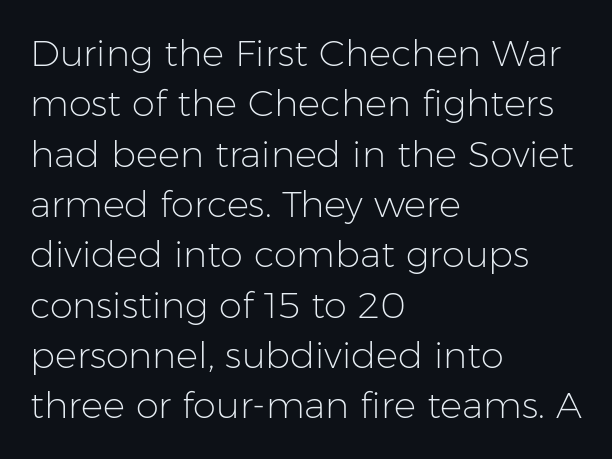
{"serif": "no", "italic": "no", "bold": "no", "weight": "light", "width": "normal", "stroke_contrast": "low", "x_height": "medium", "monospaced": "no", "underline": "no", "align": "left", "line_spacing": "normal", "line_spacing_ratio": 1.36, "letter_spacing": "normal", "letter_spacing_em": 0.0, "glyph_px": 37}
